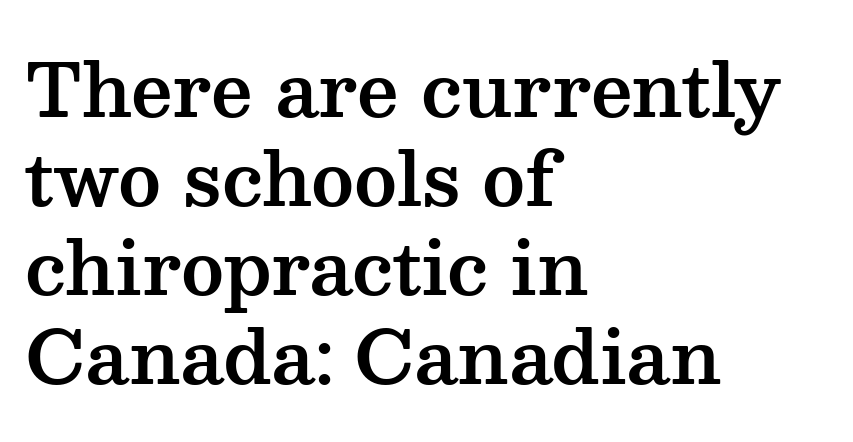
Q: Is the text italic (slanted)? A: No, it is upright.
Q: Is the typeface a serif or a sans-serif typeface? A: Serif.
Q: Is the text underlined? A: No.
Q: How is the paragraph aligned? A: Left-aligned.
Q: Is the spacing between letters normal or unusually wide? A: Normal.
Q: Width (condensed, normal, or wide)? A: Wide.
Q: Stroke contrast? A: Medium.
Q: x-height? A: Medium.
Q: Monospaced? A: No.
